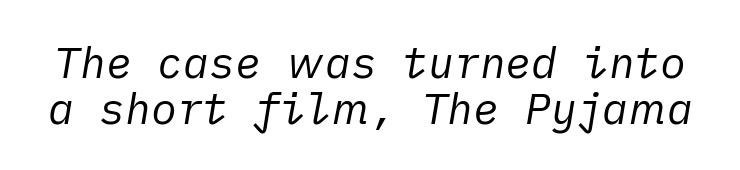
Q: Is the text bold? A: No.
Q: Is the text italic (slanted)? A: Yes, it leans right by about 10 degrees.
Q: Is the text underlined? A: No.
Q: Is the spacing between letters normal or unusually wide? A: Normal.
Q: Is the spacing between lines tight, normal or loose? A: Tight.
Q: Width (condensed, normal, or wide)? A: Normal.
Q: Stroke contrast? A: Low.
Q: x-height? A: Medium.
